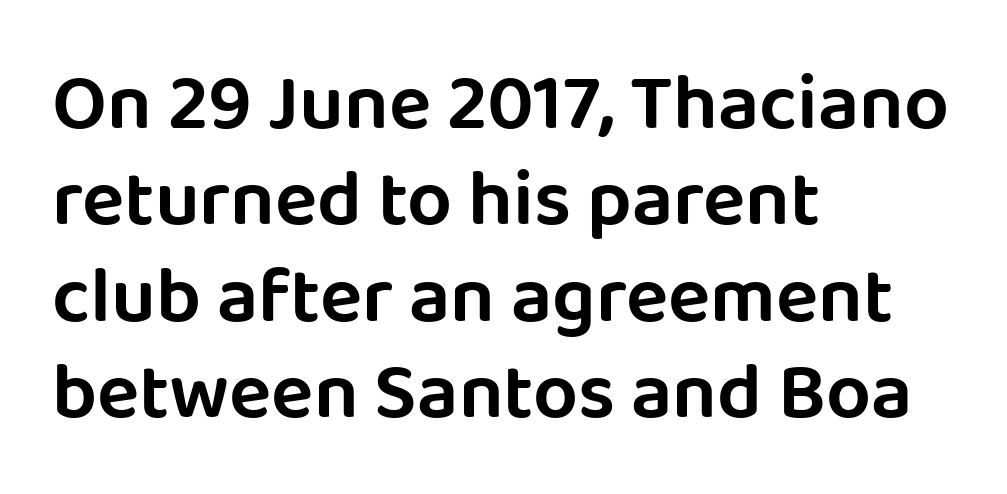
{"serif": "no", "italic": "no", "width": "normal", "stroke_contrast": "low", "x_height": "large", "monospaced": "no", "underline": "no", "align": "left", "line_spacing_ratio": 1.22, "letter_spacing": "normal", "letter_spacing_em": 0.0, "glyph_px": 79}
